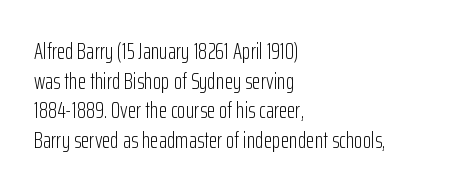
{"italic": "no", "bold": "no", "underline": "no", "align": "left", "line_spacing": "normal", "line_spacing_ratio": 1.35, "letter_spacing": "normal", "letter_spacing_em": 0.0, "glyph_px": 22}
